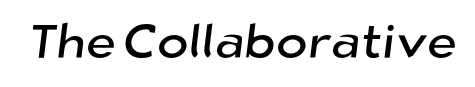
{"serif": "no", "width": "normal", "stroke_contrast": "low", "x_height": "medium", "monospaced": "no", "underline": "no", "letter_spacing": "normal", "letter_spacing_em": 0.0, "glyph_px": 48}
